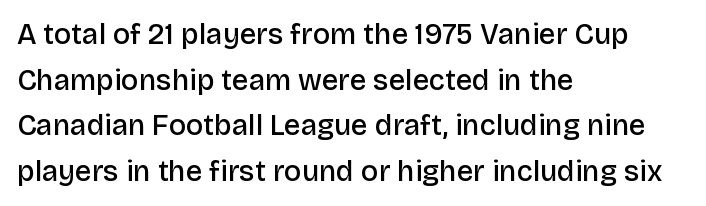
The image shows 29 px semibold sans-serif type, upright; set left-aligned, normal line spacing (1.57x), normal letter spacing, not underlined; low stroke contrast and a large x-height.
